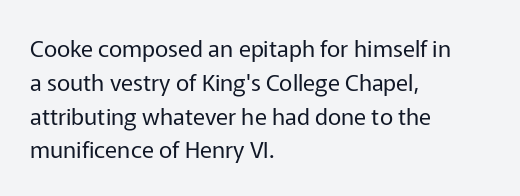
Q: Is the text bold? A: No.
Q: Is the text italic (slanted)? A: No, it is upright.
Q: Is the text underlined? A: No.
Q: How is the paragraph aligned? A: Left-aligned.
Q: Is the spacing between letters normal or unusually wide? A: Normal.
Q: Is the spacing between lines tight, normal or loose? A: Normal.
